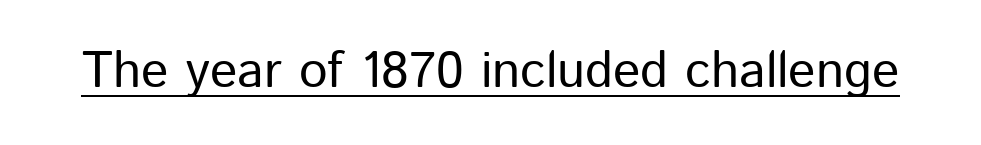
The image shows 51 px regular-weight sans-serif type, upright; set normal letter spacing, underlined; low stroke contrast and a medium x-height.
